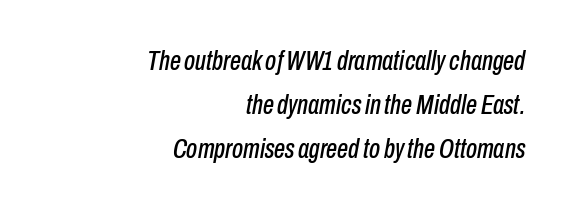
{"italic": "yes", "lean": "right", "slant_degrees": 10, "width": "condensed", "stroke_contrast": "low", "x_height": "medium", "monospaced": "no", "underline": "no", "align": "right", "line_spacing": "normal", "line_spacing_ratio": 1.57, "letter_spacing": "normal", "letter_spacing_em": 0.0, "glyph_px": 28}
